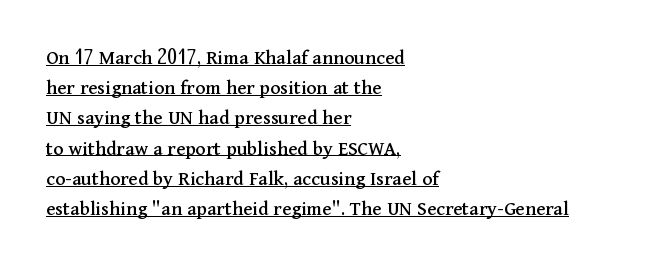
{"italic": "no", "underline": "yes", "align": "left", "line_spacing": "normal", "line_spacing_ratio": 1.44, "letter_spacing": "normal", "letter_spacing_em": 0.0, "glyph_px": 21}
